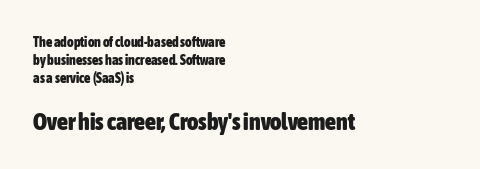
{"italic": "no", "bold": "yes", "underline": "no", "align": "left", "line_spacing": "normal", "line_spacing_ratio": 1.3, "letter_spacing": "normal", "letter_spacing_em": 0.0, "larger_block": "second", "size_ratio": 1.71, "glyph_px": 24}
